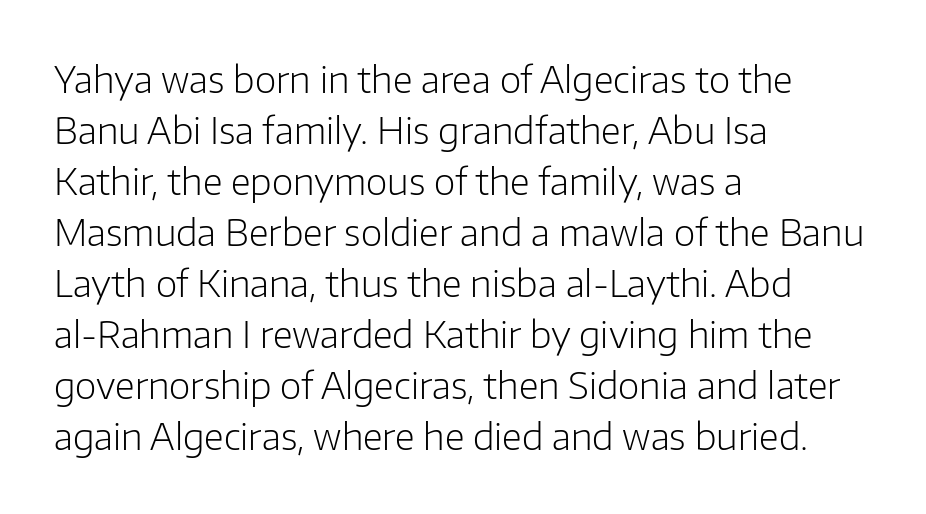
The image shows 37 px light sans-serif type, upright; set left-aligned, normal line spacing (1.38x), normal letter spacing, not underlined; low stroke contrast and a medium x-height.
